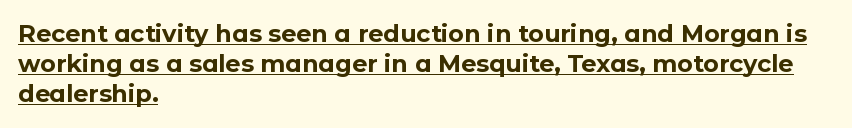
Teacher's note: observe the even left margin — that is flush-left alignment. The rendering uses the underline text-decoration. Set as a true bold cut, around the 700 mark. Observe the ordinary spacing: letters are neighbours, not strangers. Do the letters lean? They stand straight.
